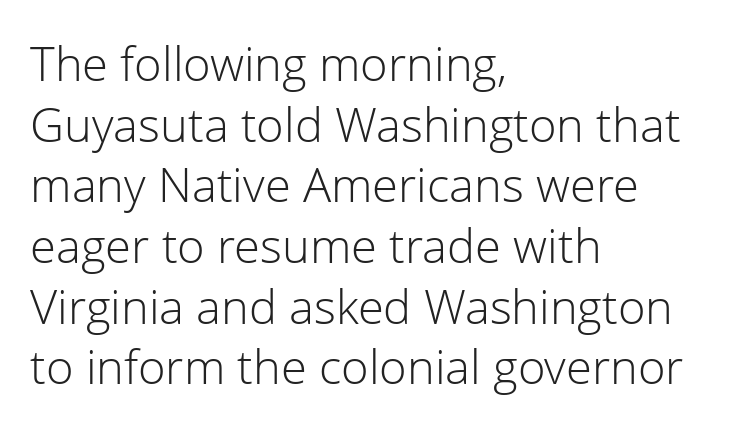
A sans-serif font was chosen for this passage. The letterforms sit at book weight or below. The lines are quadded left. One glance says typical: line gaps are just what's usual.
